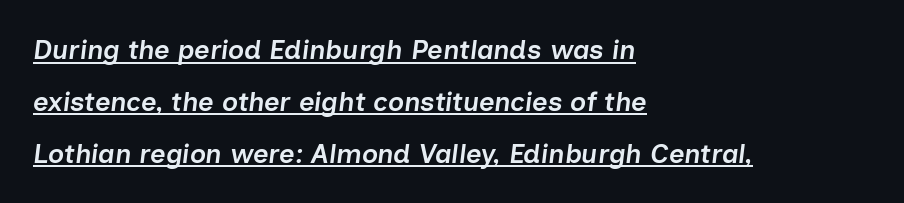
{"italic": "yes", "lean": "right", "slant_degrees": 7, "bold": "semi", "underline": "yes", "align": "left", "line_spacing": "loose", "line_spacing_ratio": 1.92, "letter_spacing": "normal", "letter_spacing_em": 0.0, "glyph_px": 27}
